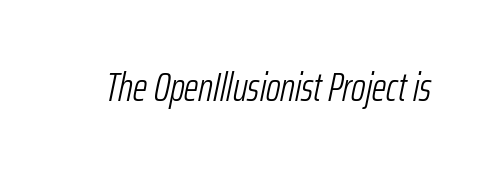
{"italic": "yes", "lean": "right", "slant_degrees": 12, "bold": "no", "weight": "light", "width": "condensed", "stroke_contrast": "low", "x_height": "medium", "monospaced": "no", "underline": "no", "letter_spacing": "normal", "letter_spacing_em": 0.0, "glyph_px": 40}
